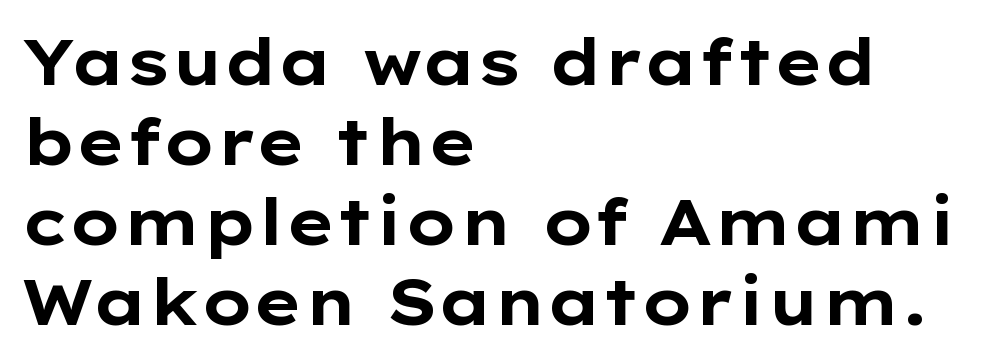
{"serif": "no", "italic": "no", "bold": "yes", "weight": "bold", "width": "wide", "stroke_contrast": "low", "x_height": "medium", "monospaced": "no", "underline": "no", "align": "left", "line_spacing": "normal", "line_spacing_ratio": 1.25, "letter_spacing": "normal", "letter_spacing_em": 0.0, "glyph_px": 64}
